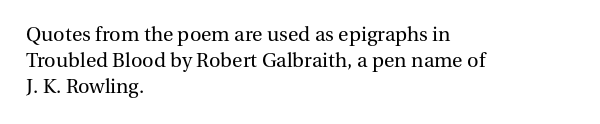
{"italic": "no", "bold": "no", "underline": "no", "align": "left", "line_spacing": "normal", "line_spacing_ratio": 1.29, "letter_spacing": "normal", "letter_spacing_em": 0.0, "glyph_px": 20}
